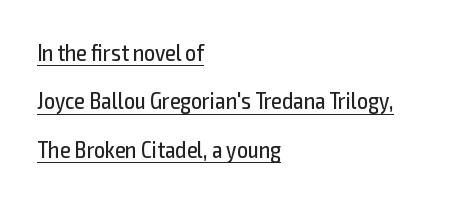
Q: Is the text bold? A: No.
Q: Is the text italic (slanted)? A: No, it is upright.
Q: Is the text underlined? A: Yes.
Q: How is the paragraph aligned? A: Left-aligned.
Q: Is the spacing between letters normal or unusually wide? A: Normal.
Q: Is the spacing between lines tight, normal or loose? A: Loose.
